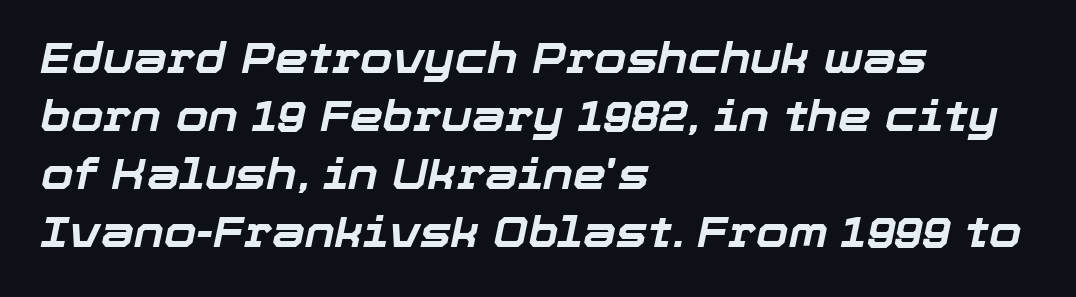
Q: Is the text bold? A: Yes.
Q: Is the text italic (slanted)? A: Yes, it leans right by about 12 degrees.
Q: Is the text underlined? A: No.
Q: How is the paragraph aligned? A: Left-aligned.
Q: Is the spacing between letters normal or unusually wide? A: Normal.
Q: Is the spacing between lines tight, normal or loose? A: Normal.
Q: Width (condensed, normal, or wide)? A: Normal.
Q: Stroke contrast? A: Low.
Q: x-height? A: Medium.
Q: Monospaced? A: No.
